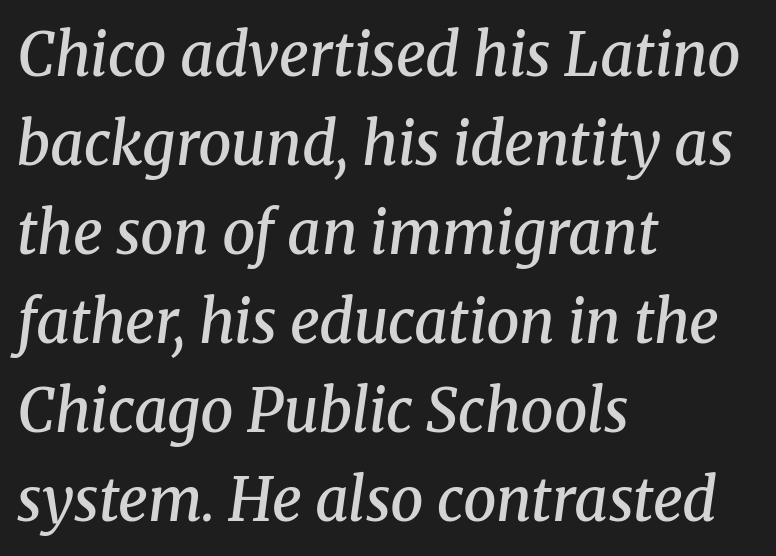
Normally led — the rows are evenly, conventionally spaced. In terms of posture, this sample is oblique. Letter spacing: default. Descender tails drop into unmarked territory. Left-aligned paragraph, ragged on the right.
